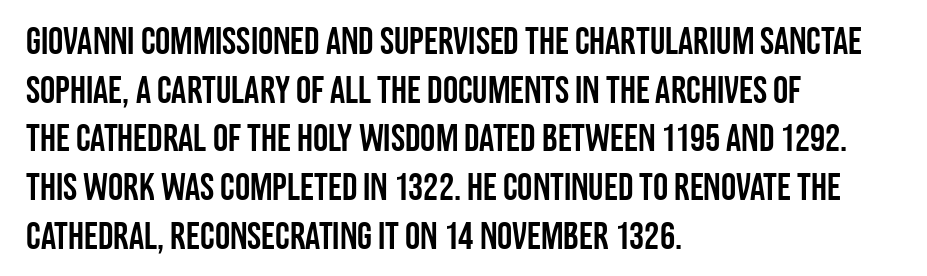
Underlining? Definitely not there. This block has exactly the height ordinary leading produces. Line beginnings align vertically; line endings do not. This rendering employs a face without finishing strokes, i.e., a sans-serif. Each letter keeps its own natural width here, so spacing adapts to shape. Standard letterfit; no display-style spreading of the glyphs.
